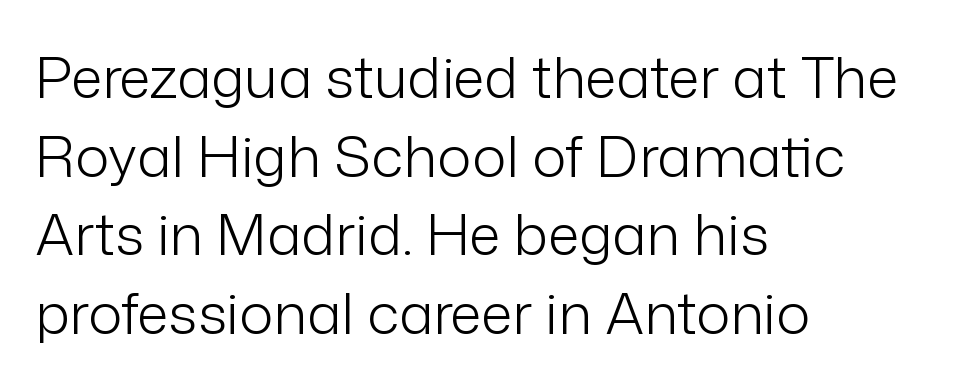
{"serif": "no", "italic": "no", "bold": "no", "weight": "light", "width": "normal", "stroke_contrast": "low", "x_height": "medium", "monospaced": "no", "underline": "no", "align": "left", "line_spacing": "normal", "line_spacing_ratio": 1.38, "letter_spacing": "normal", "letter_spacing_em": 0.0, "glyph_px": 57}
